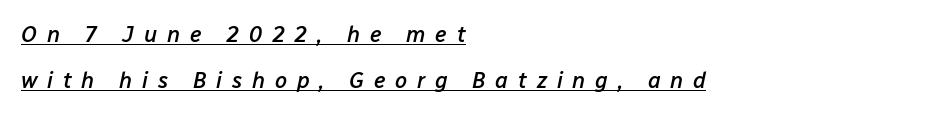
Q: Is the text bold? A: Semi-bold.
Q: Is the text italic (slanted)? A: Yes, it leans right by about 12 degrees.
Q: Is the text underlined? A: Yes.
Q: How is the paragraph aligned? A: Left-aligned.
Q: Is the spacing between letters normal or unusually wide? A: Unusually wide.
Q: Is the spacing between lines tight, normal or loose? A: Loose.
